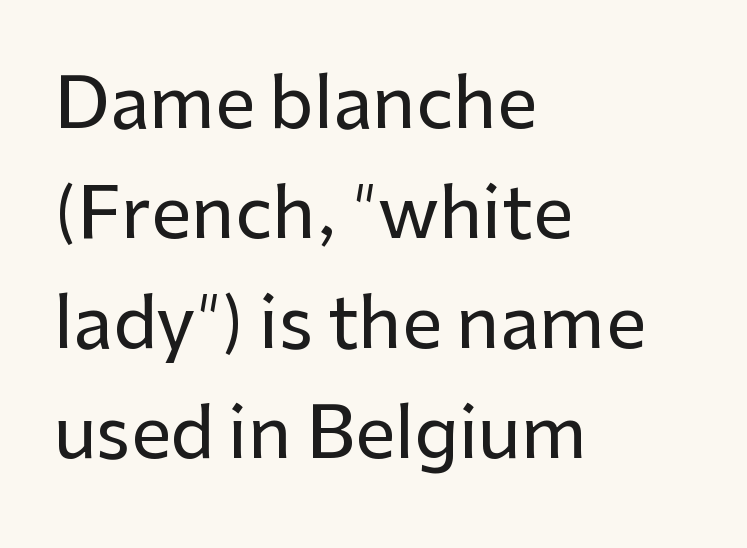
Spacing verdict: proportional, widths tailored to each character. Layout note: lines flush left. The line-height multiplier appears to be the usual default. The gaps between neighbouring characters are ordinary and unremarkable. The passage shown is not underscored anywhere. Typographically, this falls in the sans-serif category.
